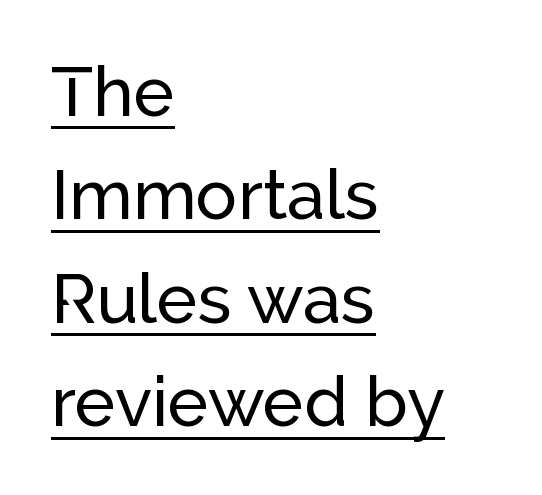
{"serif": "no", "italic": "no", "width": "normal", "stroke_contrast": "low", "x_height": "medium", "monospaced": "no", "underline": "yes", "align": "left", "line_spacing": "normal", "line_spacing_ratio": 1.5, "letter_spacing": "normal", "letter_spacing_em": 0.0, "glyph_px": 69}
